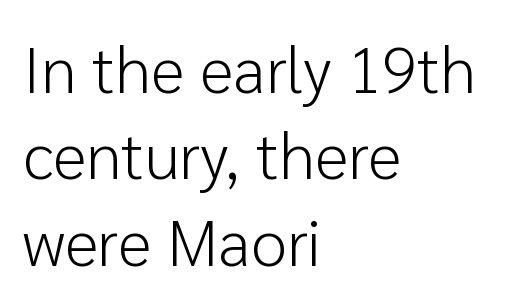
The image shows 65 px light sans-serif type, upright; set left-aligned, normal line spacing (1.33x), normal letter spacing, not underlined; low stroke contrast and a medium x-height.
